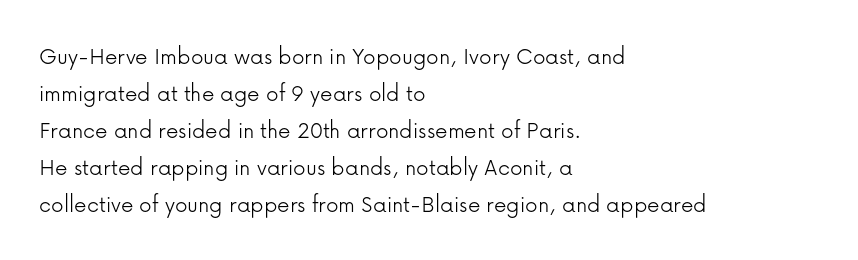
The image shows 25 px text type, upright; set left-aligned, normal line spacing (1.48x), normal letter spacing, not underlined.
